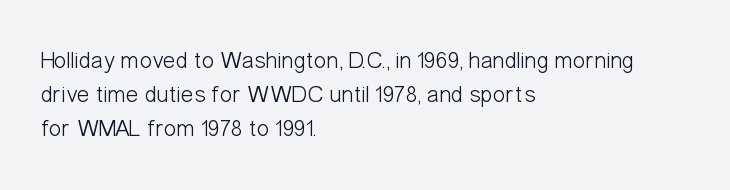
Just letters on the line, the space beneath them empty. The lines sit at an ordinary, default distance from one another. Reading down the block, your eye returns to a fixed left position each line. Think standard paragraph weight, or any step lighter than that.
